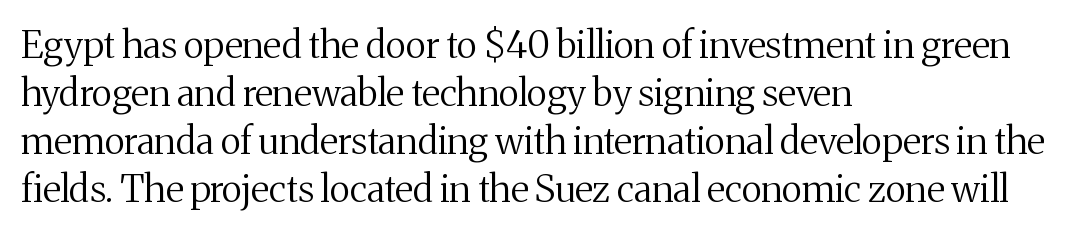
Q: Is the text bold? A: No.
Q: Is the text italic (slanted)? A: No, it is upright.
Q: Is the typeface a serif or a sans-serif typeface? A: Serif.
Q: Is the text underlined? A: No.
Q: How is the paragraph aligned? A: Left-aligned.
Q: Is the spacing between letters normal or unusually wide? A: Normal.
Q: Is the spacing between lines tight, normal or loose? A: Normal.
Q: Width (condensed, normal, or wide)? A: Normal.
Q: Stroke contrast? A: Medium.
Q: x-height? A: Medium.
Q: Monospaced? A: No.
